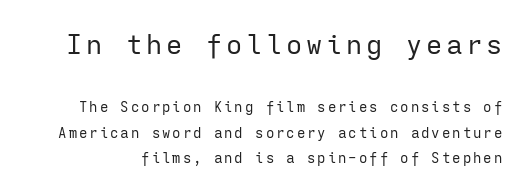
Q: Is the text bold? A: No.
Q: Is the text italic (slanted)? A: No, it is upright.
Q: Is the text underlined? A: No.
Q: Which block of text is set in a larger size, the first (top) or the second (bottom)? A: The first (top) one.
